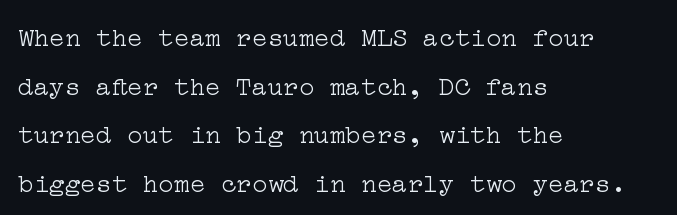
Q: Is the text bold? A: No.
Q: Is the text italic (slanted)? A: No, it is upright.
Q: Is the text underlined? A: No.
Q: How is the paragraph aligned? A: Left-aligned.
Q: Is the spacing between letters normal or unusually wide? A: Normal.
